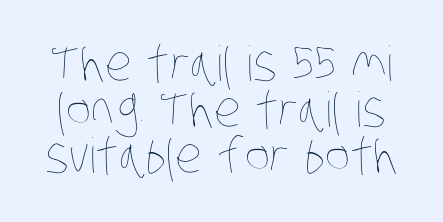
The image shows 48 px thin, condensed type; set tight line spacing (0.96x), normal letter spacing, not underlined; low stroke contrast and a large x-height.
